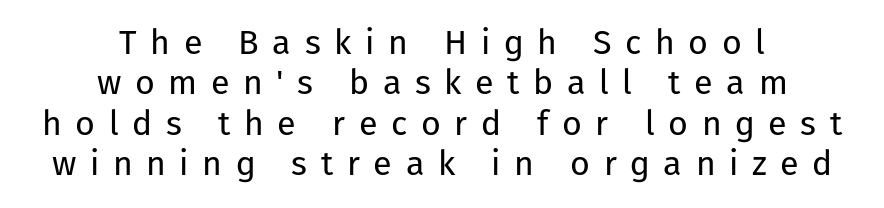
Nothing sits at the stroke ends, so this counts as sans-serif. Counters stay open thanks to moderate or lighter strokes. Is this a fixed-width face? No — the glyphs have proportional, varying widths. In CSS terms this would be text-align: center.
